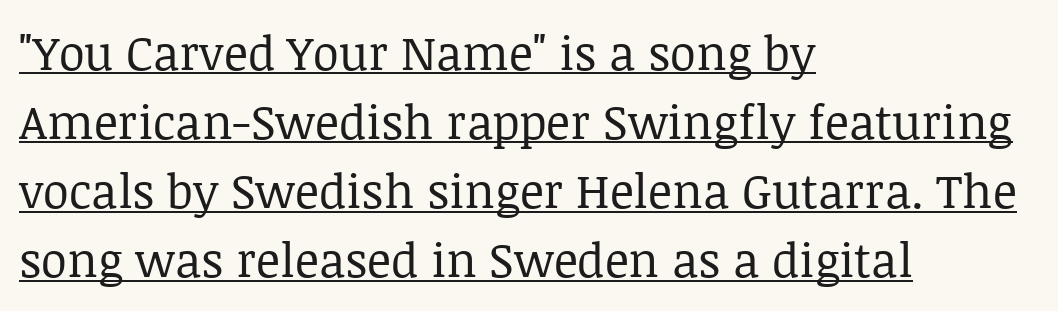
The image shows 47 px regular-weight serif type, upright; set left-aligned, normal line spacing (1.47x), normal letter spacing, underlined; low stroke contrast and a large x-height.
